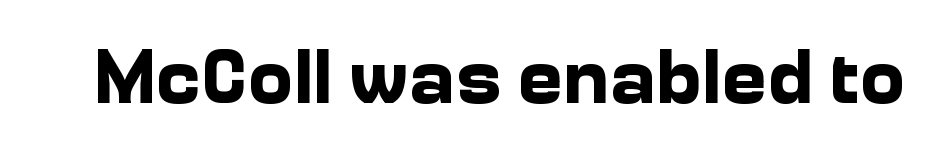
The tracking reads as untouched default to a designer's eye. The typeface chosen for these lines omits serifs. Looks like regular typesetting: each glyph gets only the width it needs. Set as a true bold cut, around the 700 mark.
